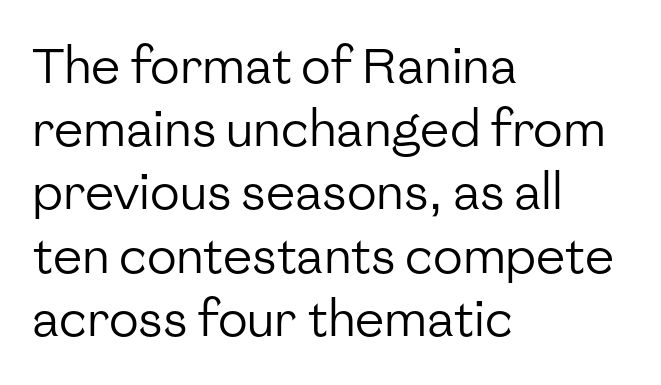
{"serif": "no", "italic": "no", "bold": "no", "weight": "regular", "width": "normal", "stroke_contrast": "low", "x_height": "medium", "monospaced": "no", "underline": "no", "align": "left", "line_spacing": "normal", "line_spacing_ratio": 1.29, "letter_spacing": "normal", "letter_spacing_em": 0.0, "glyph_px": 49}
